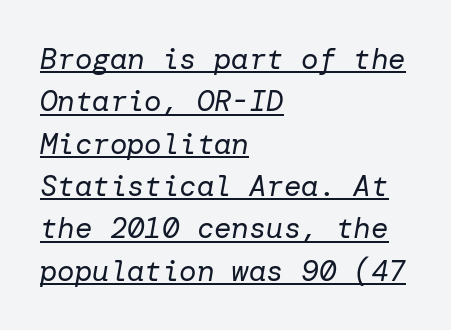
The image shows 29 px regular-weight type, italic (leaning right); set left-aligned, normal line spacing (1.46x), normal letter spacing, underlined; low stroke contrast and a medium x-height.
